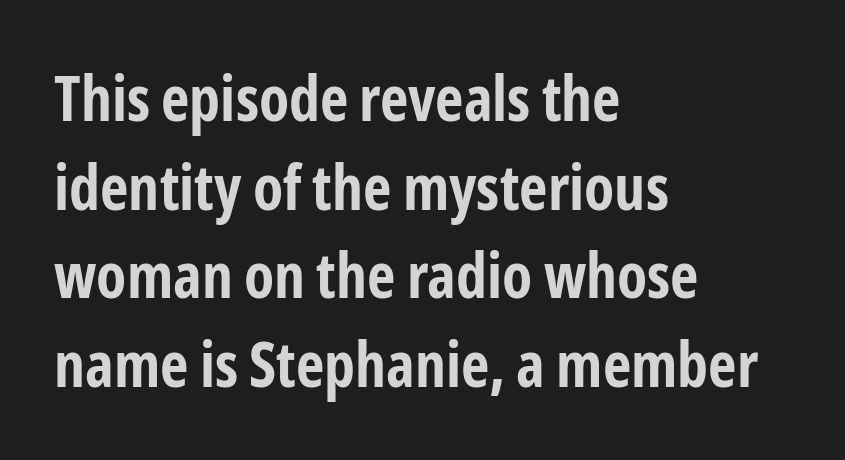
The line-height multiplier appears to be the usual default. Which margin do the lines hug? The left one — the right edge is uneven. The letters carry no serifs — their stems end cleanly without finishing strokes. Notice how the stems are strictly vertical — no italics here. Quick note: underline off.
